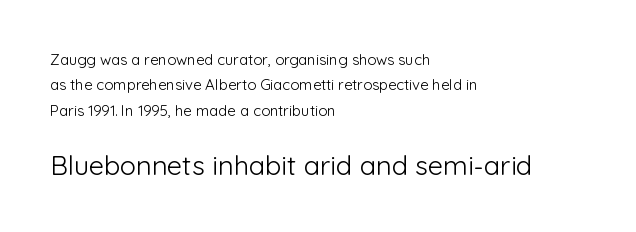
Q: Is the text bold? A: No.
Q: Is the text italic (slanted)? A: No, it is upright.
Q: Is the text underlined? A: No.
Q: How is the paragraph aligned? A: Left-aligned.
Q: Is the spacing between letters normal or unusually wide? A: Normal.
Q: Is the spacing between lines tight, normal or loose? A: Normal.
Q: Which block of text is set in a larger size, the first (top) or the second (bottom)? A: The second (bottom) one.
